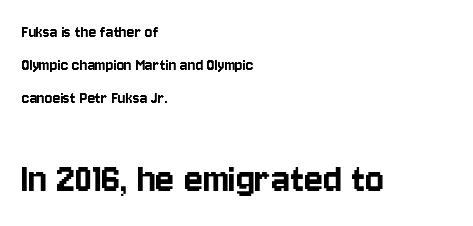
{"serif": "no", "italic": "no", "width": "condensed", "stroke_contrast": "low", "x_height": "large", "monospaced": "no", "underline": "no", "align": "left", "line_spacing_ratio": 1.82, "letter_spacing": "normal", "letter_spacing_em": 0.0, "larger_block": "second", "size_ratio": 2.44, "glyph_px": 44}
